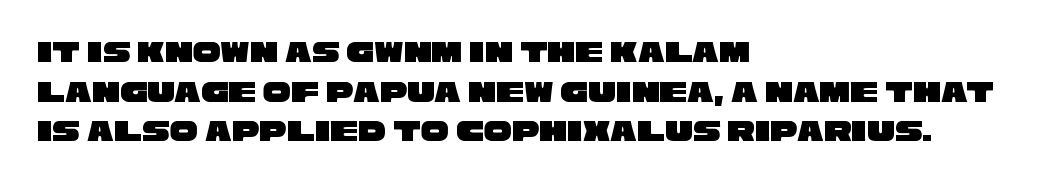
{"serif": "no", "width": "wide", "stroke_contrast": "low", "x_height": "large", "monospaced": "no", "underline": "no", "align": "left", "line_spacing": "normal", "line_spacing_ratio": 1.28, "letter_spacing": "normal", "letter_spacing_em": 0.0, "glyph_px": 31}
